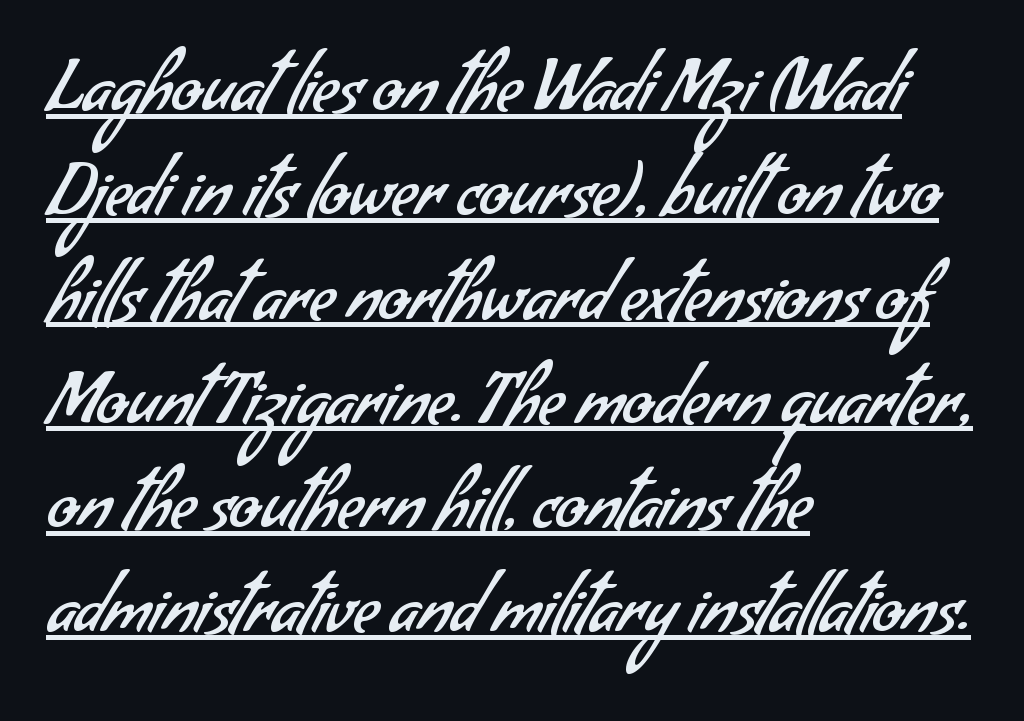
Stroke mass is kept to a normal reading level or below. Type style note: lacks serifs. Casual observation: everything's shoved over to the left. In terms of leading, this rendering sits right in the middle. Note the varied advance widths — an 'i' is clearly narrower than an 'm'.
